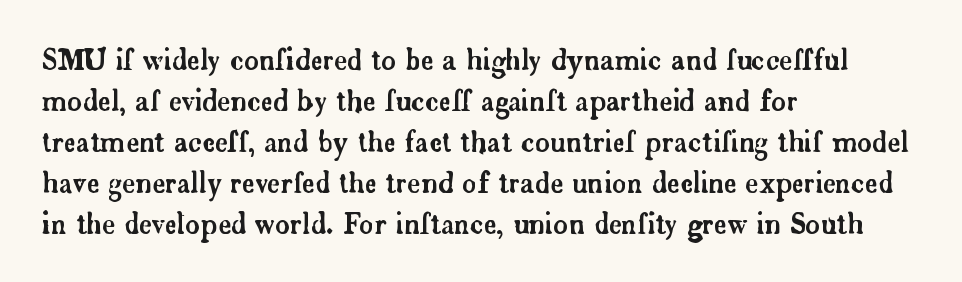
Q: Is the text italic (slanted)? A: No, it is upright.
Q: Is the typeface a serif or a sans-serif typeface? A: Serif.
Q: Is the text underlined? A: No.
Q: How is the paragraph aligned? A: Left-aligned.
Q: Is the spacing between letters normal or unusually wide? A: Normal.
Q: Is the spacing between lines tight, normal or loose? A: Normal.
Q: Width (condensed, normal, or wide)? A: Normal.
Q: Stroke contrast? A: Low.
Q: x-height? A: Small.
Q: Monospaced? A: No.
